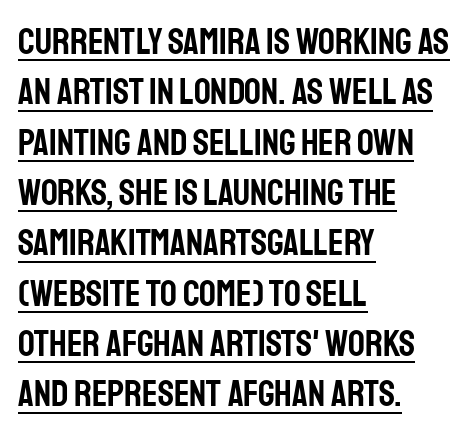
The rendering keeps characters at their native spacing. Is this a sans? Yes — the strokes have no serifs. A typesetter would mark this as roman, not italic. A rule runs beneath these lines of type.
